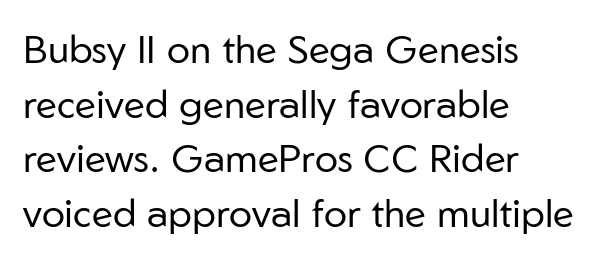
Q: Is the text bold? A: No.
Q: Is the text italic (slanted)? A: No, it is upright.
Q: Is the typeface a serif or a sans-serif typeface? A: Sans-serif.
Q: Is the text underlined? A: No.
Q: How is the paragraph aligned? A: Left-aligned.
Q: Is the spacing between letters normal or unusually wide? A: Normal.
Q: Is the spacing between lines tight, normal or loose? A: Normal.
Q: Width (condensed, normal, or wide)? A: Normal.
Q: Stroke contrast? A: Low.
Q: x-height? A: Medium.
Q: Monospaced? A: No.
